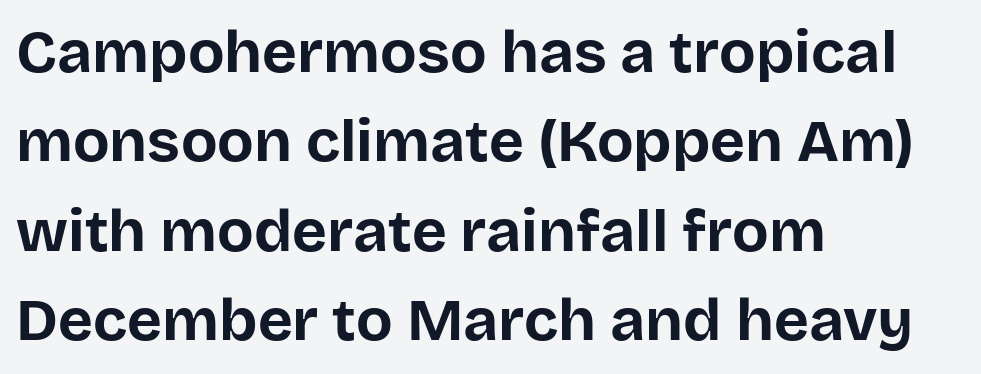
Q: Is the text bold? A: Yes.
Q: Is the text italic (slanted)? A: No, it is upright.
Q: Is the typeface a serif or a sans-serif typeface? A: Sans-serif.
Q: Is the text underlined? A: No.
Q: How is the paragraph aligned? A: Left-aligned.
Q: Is the spacing between letters normal or unusually wide? A: Normal.
Q: Is the spacing between lines tight, normal or loose? A: Normal.
Q: Width (condensed, normal, or wide)? A: Normal.
Q: Stroke contrast? A: Low.
Q: x-height? A: Large.
Q: Monospaced? A: No.
